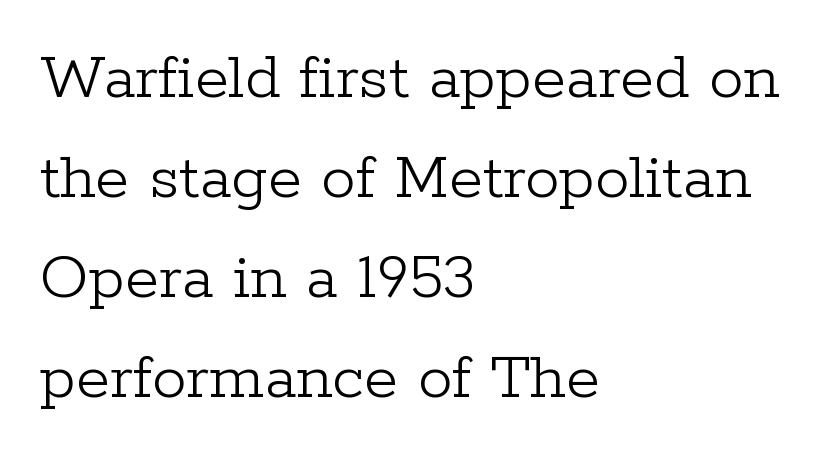
Q: Is the text bold? A: No.
Q: Is the text italic (slanted)? A: No, it is upright.
Q: Is the typeface a serif or a sans-serif typeface? A: Serif.
Q: Is the text underlined? A: No.
Q: How is the paragraph aligned? A: Left-aligned.
Q: Is the spacing between letters normal or unusually wide? A: Normal.
Q: Is the spacing between lines tight, normal or loose? A: Normal.
Q: Width (condensed, normal, or wide)? A: Normal.
Q: Stroke contrast? A: Low.
Q: x-height? A: Medium.
Q: Monospaced? A: No.
